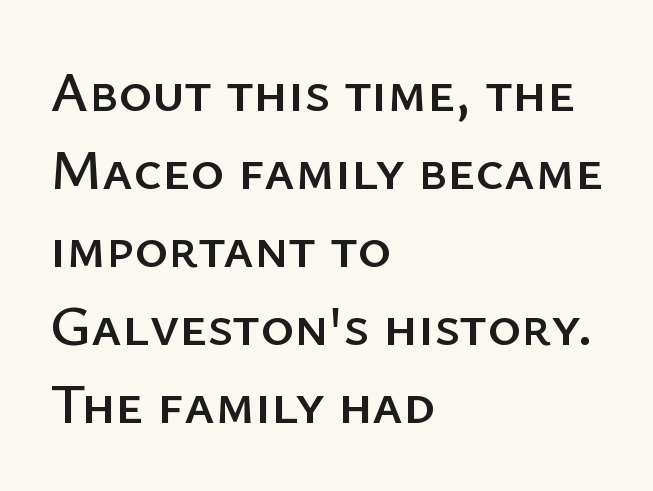
The image shows 57 px sans-serif type, upright; set left-aligned, normal line spacing (1.37x), normal letter spacing, not underlined; low stroke contrast and a medium x-height.
